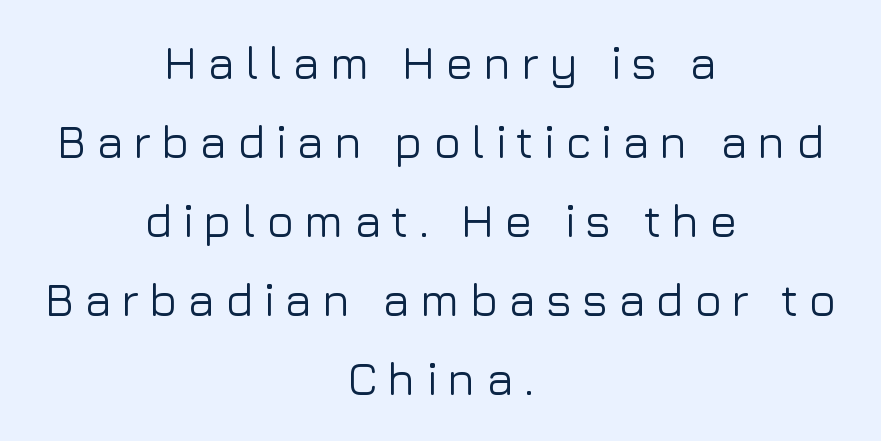
Q: Is the text italic (slanted)? A: No, it is upright.
Q: Is the typeface a serif or a sans-serif typeface? A: Sans-serif.
Q: Is the text underlined? A: No.
Q: How is the paragraph aligned? A: Centered.
Q: Is the spacing between letters normal or unusually wide? A: Unusually wide.
Q: Width (condensed, normal, or wide)? A: Normal.
Q: Stroke contrast? A: Low.
Q: x-height? A: Medium.
Q: Monospaced? A: No.
